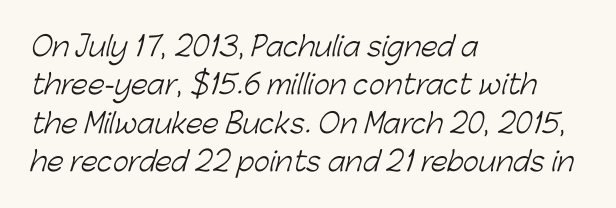
Typeset ragged right — the left edge is the straight one. Clear beneath every line of the passage. Vertically, the passage feels balanced, rows spaced as you'd expect. Letter spacing: default. Bold? No — there's no thickening of the strokes.
